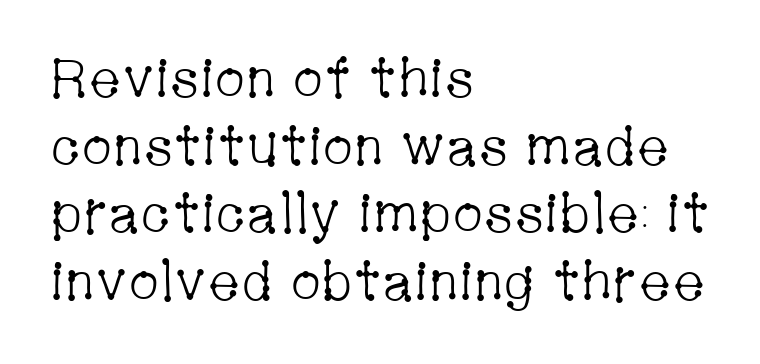
Q: Is the text bold? A: No.
Q: Is the text italic (slanted)? A: No, it is upright.
Q: Is the typeface a serif or a sans-serif typeface? A: Serif.
Q: Is the text underlined? A: No.
Q: How is the paragraph aligned? A: Left-aligned.
Q: Is the spacing between letters normal or unusually wide? A: Normal.
Q: Width (condensed, normal, or wide)? A: Condensed.
Q: Stroke contrast? A: Low.
Q: x-height? A: Medium.
Q: Monospaced? A: No.
